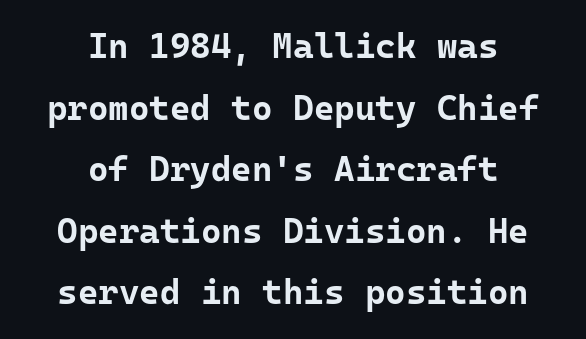
Nobody touched the tracking dial on this one. Type without underlining. If you folded the block vertically in half, each line would mirror itself in length. The lettering stays uniformly vertical, giving the passage a roman look. Heavy, bold letterforms. Does the type have serifs? No, each stem ends abruptly.
